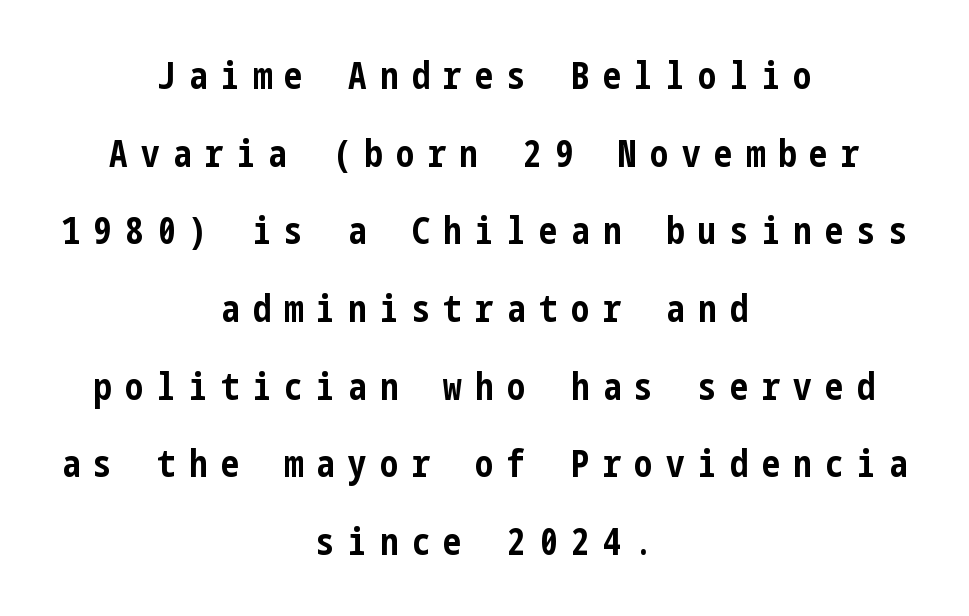
{"serif": "no", "italic": "no", "bold": "yes", "weight": "bold", "width": "condensed", "stroke_contrast": "low", "x_height": "medium", "underline": "no", "align": "center", "line_spacing": "loose", "line_spacing_ratio": 2.1, "letter_spacing": "wide", "letter_spacing_em": 0.36, "glyph_px": 37}
